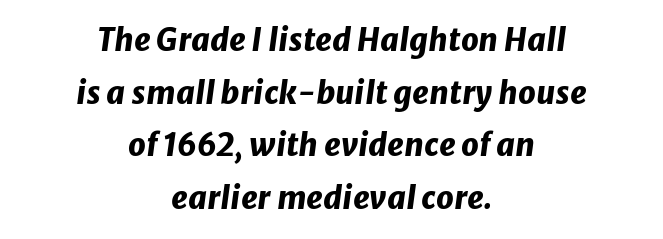
Q: Is the text bold? A: Yes.
Q: Is the text italic (slanted)? A: Yes, it leans right by about 8 degrees.
Q: Is the text underlined? A: No.
Q: How is the paragraph aligned? A: Centered.
Q: Is the spacing between letters normal or unusually wide? A: Normal.
Q: Is the spacing between lines tight, normal or loose? A: Normal.
Q: Width (condensed, normal, or wide)? A: Normal.
Q: Stroke contrast? A: Low.
Q: x-height? A: Medium.
Q: Monospaced? A: No.
